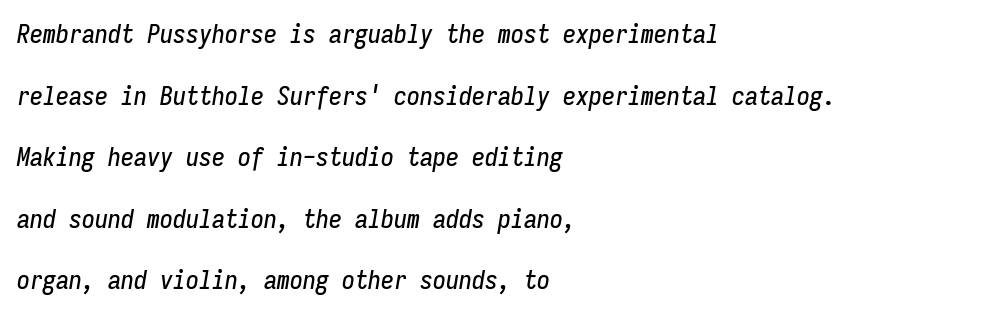
{"italic": "yes", "lean": "right", "slant_degrees": 9, "underline": "no", "align": "left", "line_spacing": "loose", "line_spacing_ratio": 2.37, "letter_spacing": "normal", "letter_spacing_em": 0.0, "glyph_px": 26}
